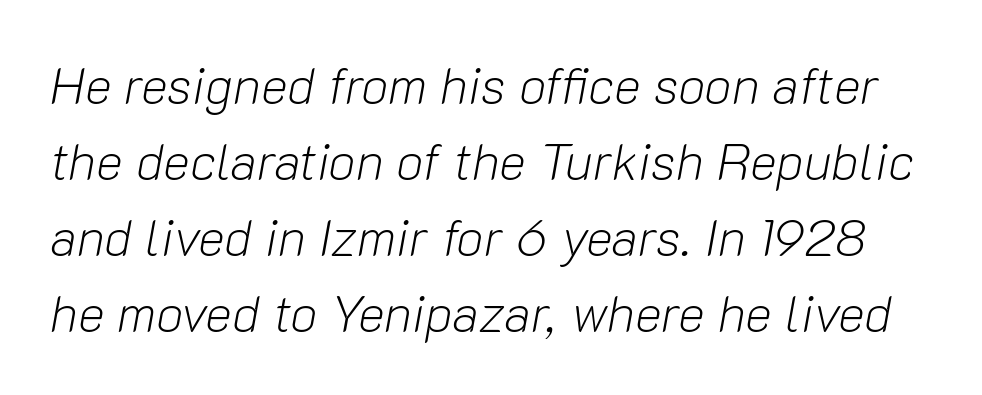
{"italic": "yes", "lean": "right", "slant_degrees": 10, "bold": "no", "weight": "light", "width": "normal", "stroke_contrast": "low", "x_height": "medium", "monospaced": "no", "underline": "no", "line_spacing": "normal", "line_spacing_ratio": 1.49, "letter_spacing": "normal", "letter_spacing_em": 0.0, "glyph_px": 51}
